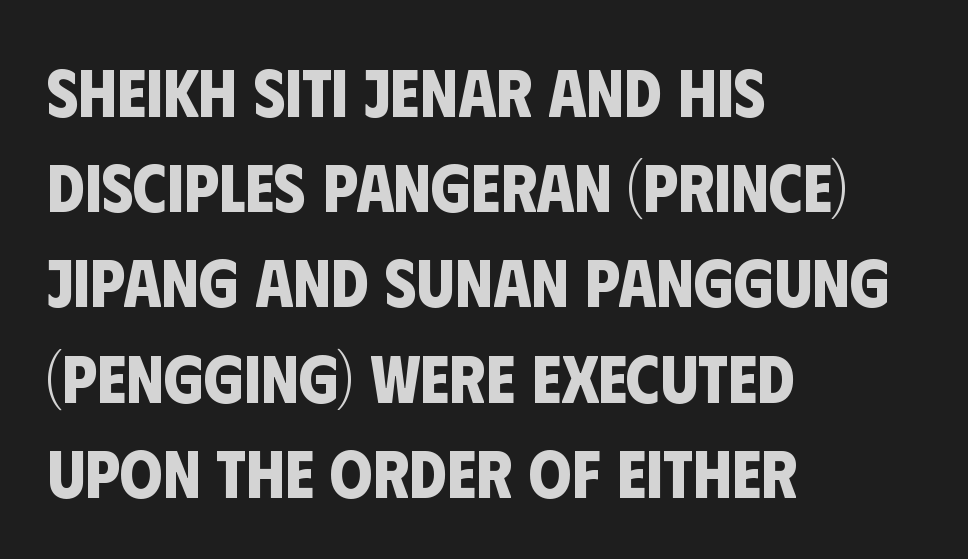
The image shows 68 px bold, condensed sans-serif type; set left-aligned, normal line spacing (1.4x), normal letter spacing, not underlined; low stroke contrast and a large x-height.
